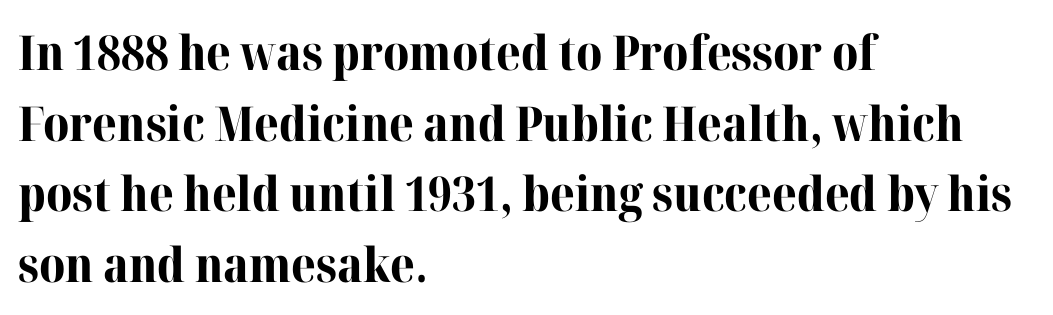
Q: Is the text bold? A: Yes.
Q: Is the text italic (slanted)? A: No, it is upright.
Q: Is the typeface a serif or a sans-serif typeface? A: Serif.
Q: Is the text underlined? A: No.
Q: How is the paragraph aligned? A: Left-aligned.
Q: Is the spacing between letters normal or unusually wide? A: Normal.
Q: Is the spacing between lines tight, normal or loose? A: Normal.
Q: Width (condensed, normal, or wide)? A: Normal.
Q: Stroke contrast? A: High.
Q: x-height? A: Medium.
Q: Monospaced? A: No.
